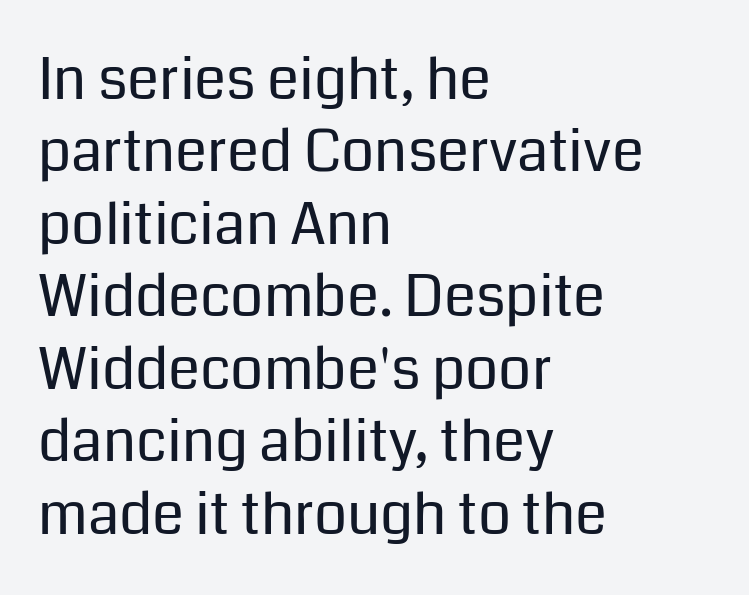
{"serif": "no", "italic": "no", "bold": "no", "weight": "regular", "width": "normal", "stroke_contrast": "low", "x_height": "medium", "monospaced": "no", "underline": "no", "align": "left", "line_spacing": "normal", "line_spacing_ratio": 1.25, "letter_spacing": "normal", "letter_spacing_em": 0.0, "glyph_px": 58}
